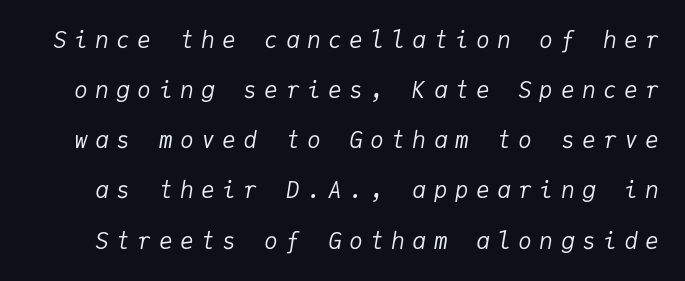
The image shows 23 px text type, italic (leaning right); set loose line spacing (2.18x), unusually wide letter spacing (+0.32 em), not underlined.
